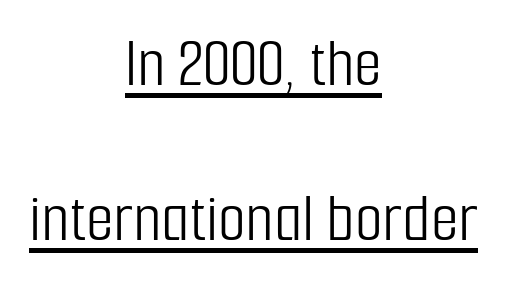
{"serif": "no", "italic": "no", "bold": "no", "weight": "light", "width": "condensed", "stroke_contrast": "low", "x_height": "medium", "monospaced": "no", "underline": "yes", "align": "center", "line_spacing": "loose", "line_spacing_ratio": 2.15, "letter_spacing": "normal", "letter_spacing_em": 0.0, "glyph_px": 72}
